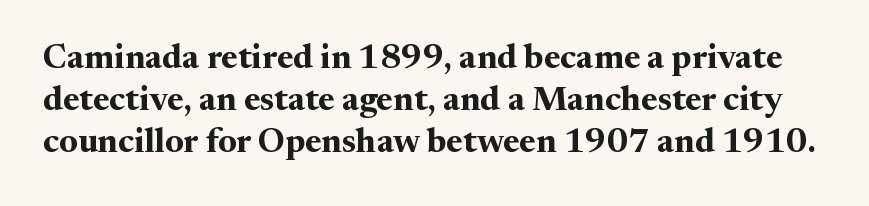
{"serif": "yes", "italic": "no", "bold": "yes", "weight": "bold", "width": "normal", "stroke_contrast": "medium", "x_height": "medium", "monospaced": "no", "underline": "no", "line_spacing_ratio": 1.24, "letter_spacing": "normal", "letter_spacing_em": 0.0, "glyph_px": 34}
